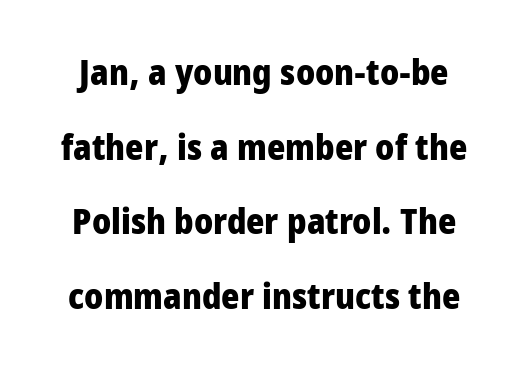
Classification — sans serif. Thick stems and heavy bowls — unmistakably bold. How would I describe the line gaps? Wide and relaxed. This sample has the flowing, uneven cadence of proportional lettering.
